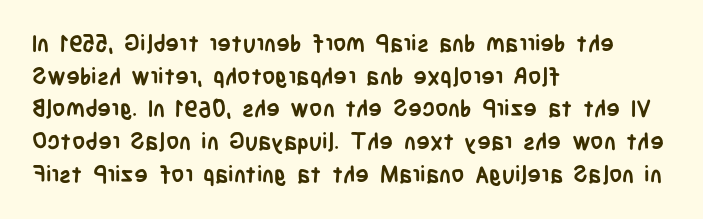
{"italic": "no", "bold": "yes", "underline": "no", "align": "left", "line_spacing": "normal", "line_spacing_ratio": 1.42, "letter_spacing": "normal", "letter_spacing_em": 0.0, "glyph_px": 23}
